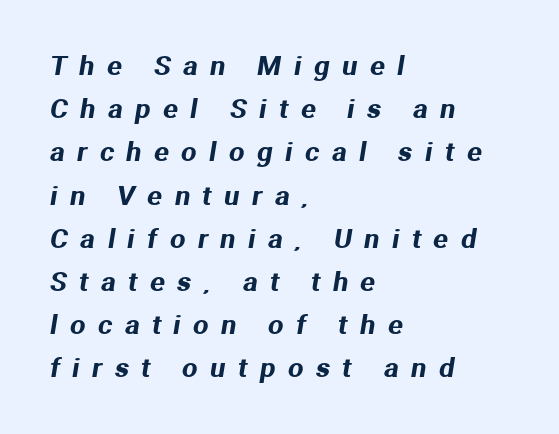
Q: Is the text underlined? A: No.
Q: How is the paragraph aligned? A: Left-aligned.
Q: Is the spacing between letters normal or unusually wide? A: Unusually wide.
Q: Is the spacing between lines tight, normal or loose? A: Normal.
